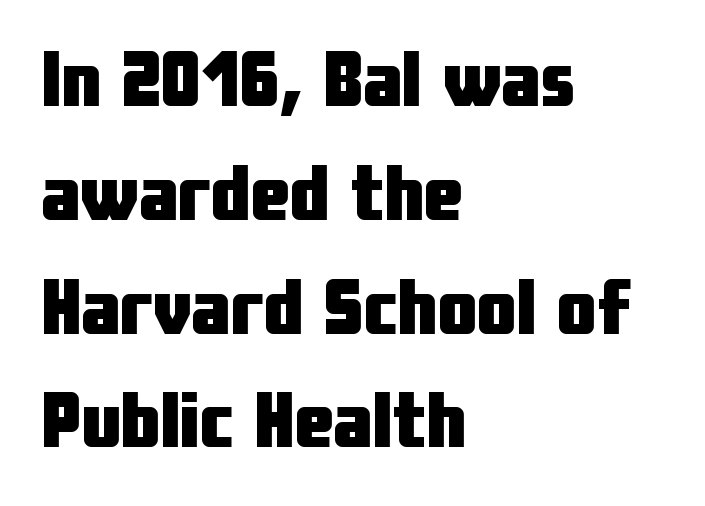
The image shows 79 px heavy, condensed sans-serif type, upright; set left-aligned, normal line spacing (1.44x), normal letter spacing, not underlined; low stroke contrast and a medium x-height.
